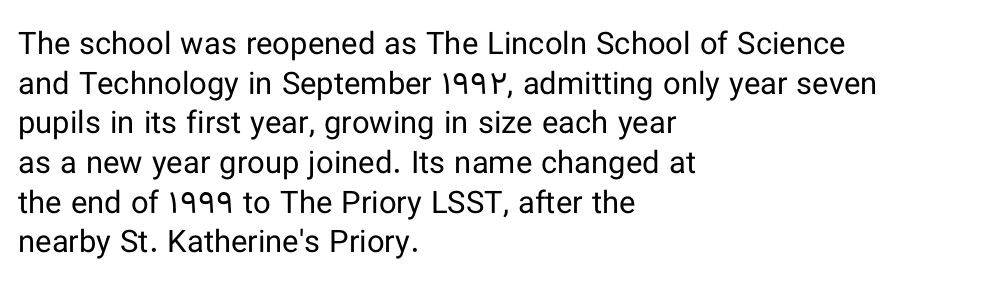
{"serif": "no", "italic": "no", "bold": "no", "weight": "regular", "width": "normal", "stroke_contrast": "low", "x_height": "medium", "monospaced": "no", "underline": "no", "align": "left", "line_spacing": "normal", "line_spacing_ratio": 1.28, "letter_spacing": "normal", "letter_spacing_em": 0.0, "glyph_px": 31}
